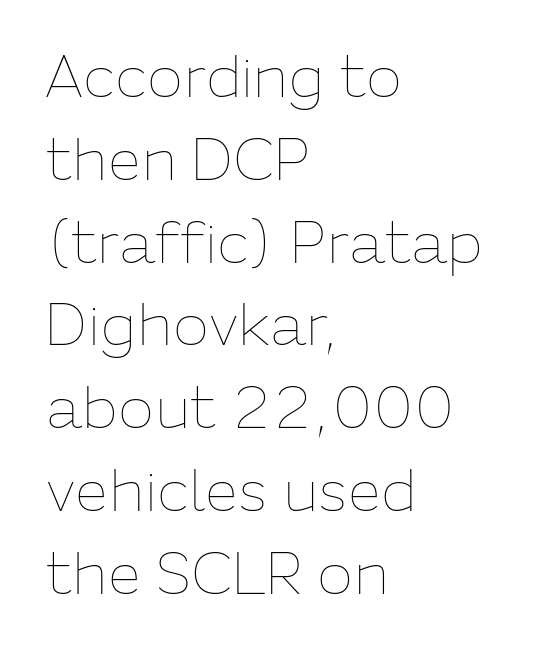
Q: Is the text bold? A: No.
Q: Is the text italic (slanted)? A: No, it is upright.
Q: Is the text underlined? A: No.
Q: How is the paragraph aligned? A: Left-aligned.
Q: Is the spacing between letters normal or unusually wide? A: Normal.
Q: Is the spacing between lines tight, normal or loose? A: Normal.
Q: Width (condensed, normal, or wide)? A: Normal.
Q: Stroke contrast? A: Low.
Q: x-height? A: Medium.
Q: Monospaced? A: No.
